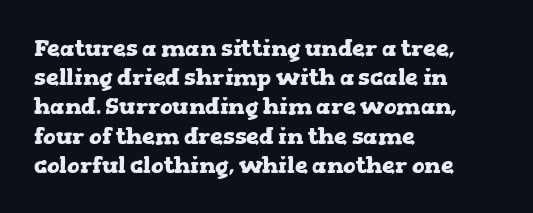
Q: Is the text bold? A: Yes.
Q: Is the text italic (slanted)? A: No, it is upright.
Q: Is the text underlined? A: No.
Q: How is the paragraph aligned? A: Left-aligned.
Q: Is the spacing between letters normal or unusually wide? A: Normal.
Q: Is the spacing between lines tight, normal or loose? A: Normal.
